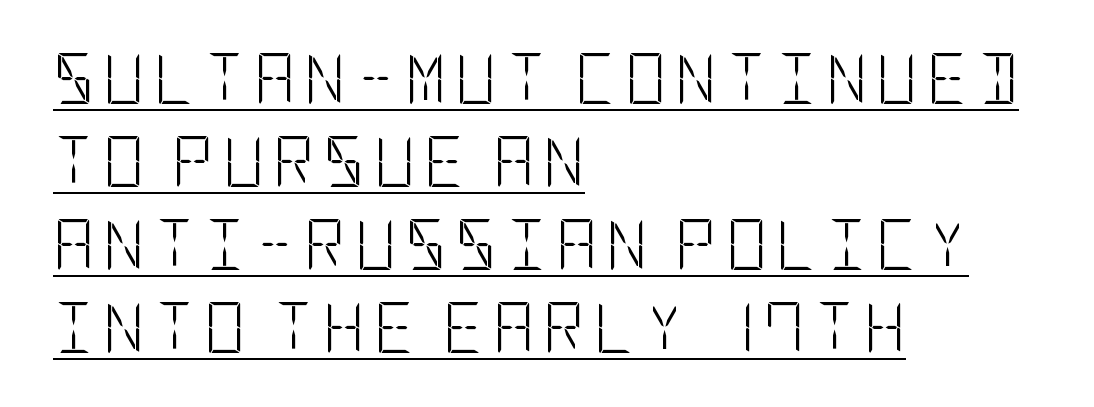
The image shows 51 px light, condensed sans-serif type, upright; set left-aligned, normal line spacing (1.63x), underlined; low stroke contrast and a large x-height.
